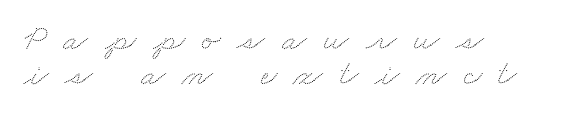
{"width": "wide", "stroke_contrast": "low", "x_height": "small", "monospaced": "no", "underline": "no", "align": "left", "line_spacing": "tight", "line_spacing_ratio": 0.97, "letter_spacing": "wide", "letter_spacing_em": 0.46, "glyph_px": 36}
